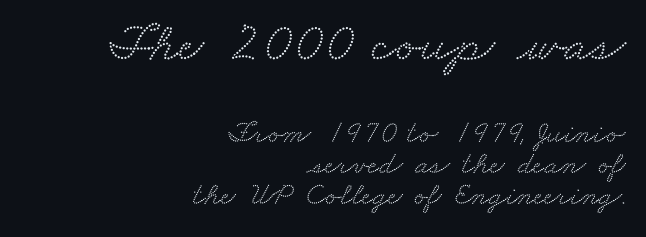
Q: Is the typeface a serif or a sans-serif typeface? A: Serif.
Q: Is the text underlined? A: No.
Q: How is the paragraph aligned? A: Right-aligned.
Q: Is the spacing between letters normal or unusually wide? A: Normal.
Q: Is the spacing between lines tight, normal or loose? A: Tight.
Q: Which block of text is set in a larger size, the first (top) or the second (bottom)? A: The first (top) one.
Q: Width (condensed, normal, or wide)? A: Wide.
Q: Stroke contrast? A: Medium.
Q: x-height? A: Small.
Q: Monospaced? A: No.
